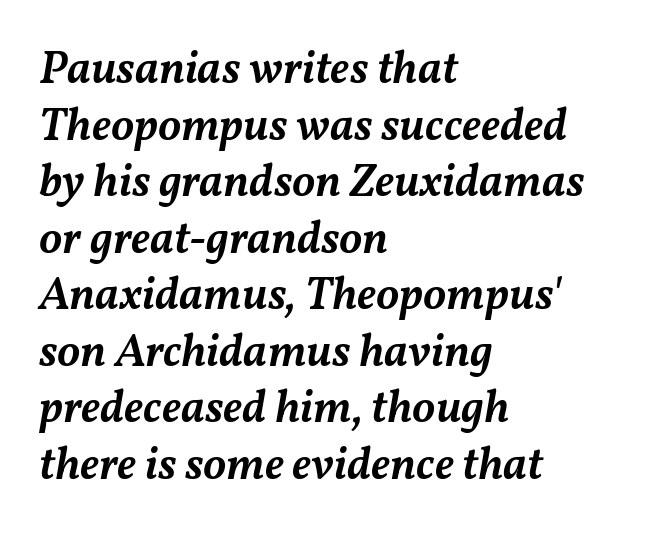
Q: Is the text bold? A: Semi-bold.
Q: Is the text italic (slanted)? A: Yes, it leans right by about 11 degrees.
Q: Is the text underlined? A: No.
Q: How is the paragraph aligned? A: Left-aligned.
Q: Is the spacing between letters normal or unusually wide? A: Normal.
Q: Width (condensed, normal, or wide)? A: Normal.
Q: Stroke contrast? A: Medium.
Q: x-height? A: Medium.
Q: Monospaced? A: No.
